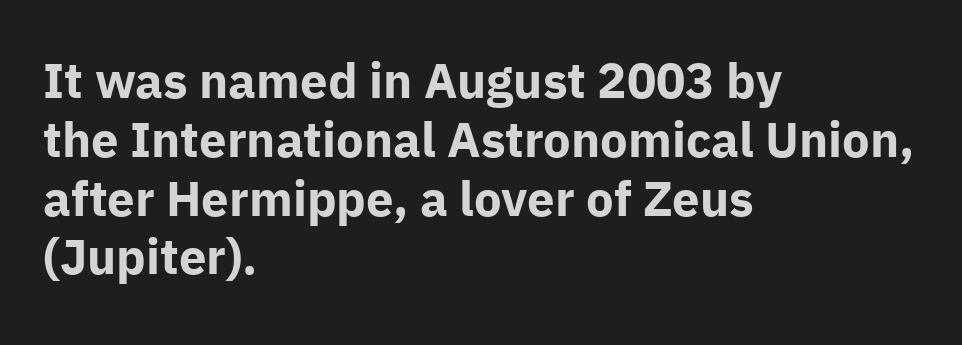
{"serif": "no", "italic": "no", "bold": "yes", "weight": "bold", "width": "normal", "stroke_contrast": "low", "x_height": "medium", "monospaced": "no", "underline": "no", "align": "left", "line_spacing_ratio": 1.2, "letter_spacing": "normal", "letter_spacing_em": 0.0, "glyph_px": 49}
